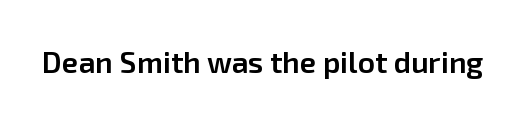
The image shows 30 px semibold sans-serif type, upright; set normal letter spacing, not underlined; low stroke contrast and a medium x-height.
